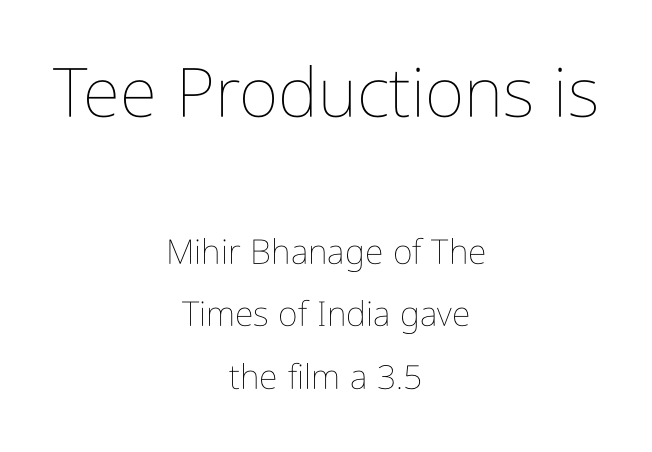
{"italic": "no", "bold": "no", "weight": "thin", "width": "condensed", "stroke_contrast": "low", "x_height": "medium", "monospaced": "no", "underline": "no", "align": "center", "line_spacing_ratio": 1.84, "letter_spacing": "normal", "letter_spacing_em": 0.0, "larger_block": "first", "size_ratio": 2.0, "glyph_px": 68}
